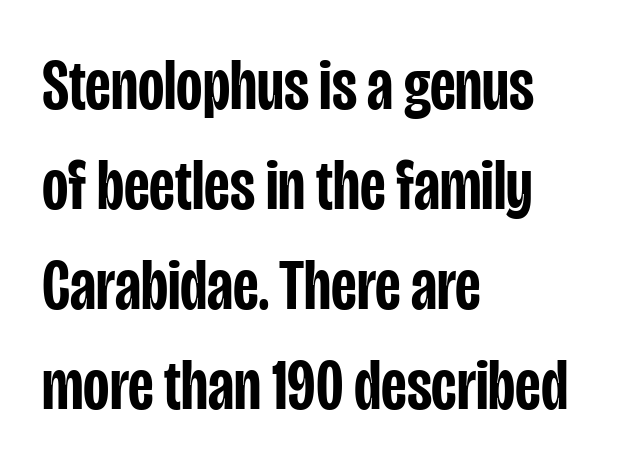
{"serif": "no", "italic": "no", "bold": "semi", "weight": "semibold", "width": "condensed", "stroke_contrast": "low", "x_height": "large", "monospaced": "no", "underline": "no", "align": "left", "line_spacing": "normal", "line_spacing_ratio": 1.39, "letter_spacing": "normal", "letter_spacing_em": 0.0, "glyph_px": 72}
